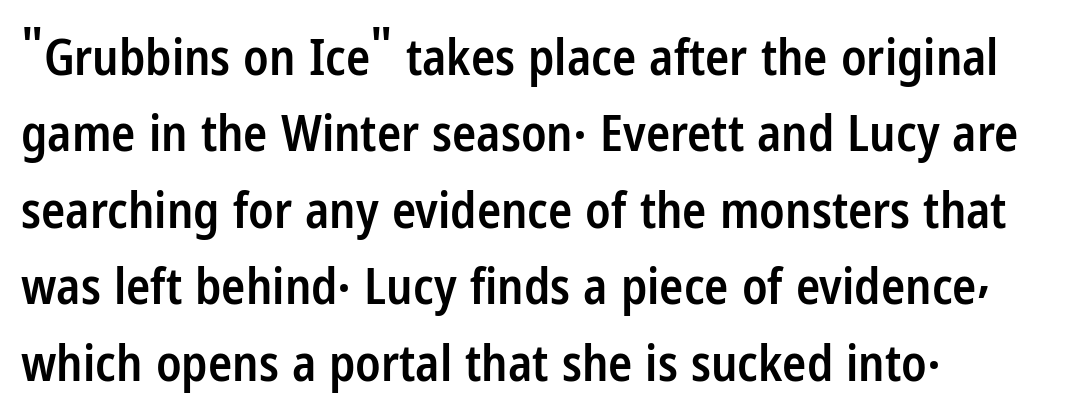
The image shows 50 px semibold, condensed sans-serif type, upright; set left-aligned, normal line spacing (1.53x), normal letter spacing, not underlined; low stroke contrast and a medium x-height.
